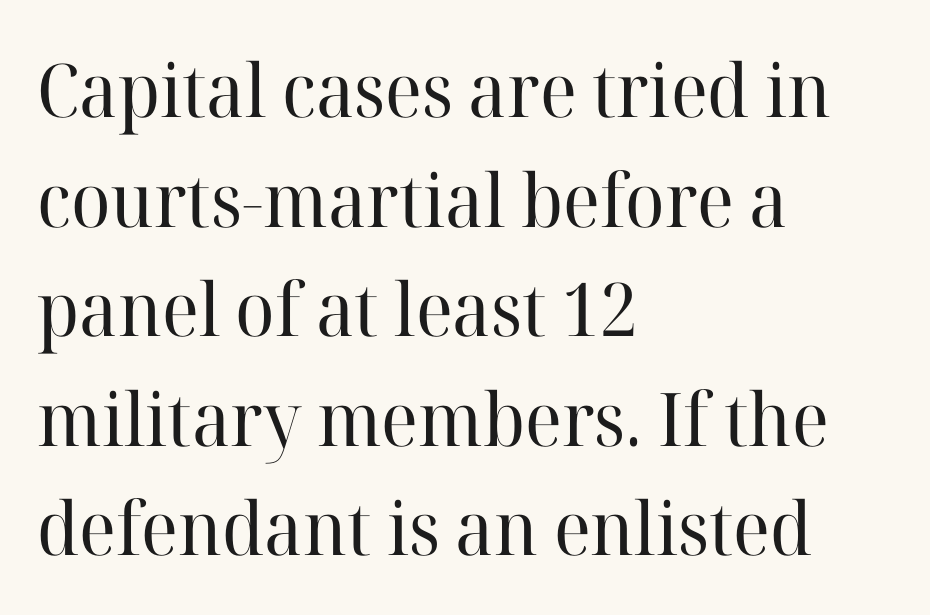
Ordinary non-slanted type is in use. Inter-character spacing is left at the font's built-in metrics. The text block is weighted toward the left margin, trailing off unevenly rightward. Evenly set lines give the paragraph a standard silhouette. Stroke mass is kept to a normal reading level or below.
